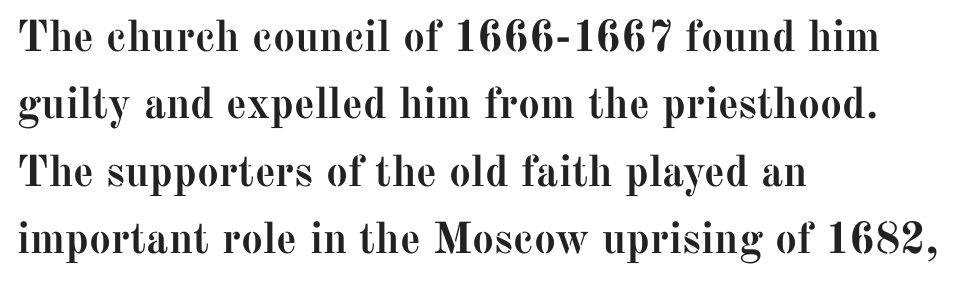
{"serif": "yes", "italic": "no", "bold": "yes", "weight": "semibold", "width": "normal", "stroke_contrast": "medium", "x_height": "medium", "monospaced": "no", "underline": "no", "align": "left", "line_spacing": "normal", "line_spacing_ratio": 1.53, "letter_spacing": "normal", "letter_spacing_em": 0.0, "glyph_px": 44}
